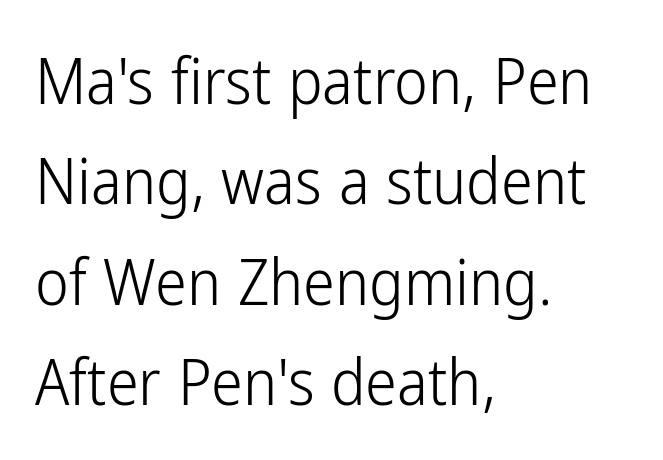
The image shows 64 px light, condensed sans-serif type, upright; set left-aligned, normal line spacing (1.57x), normal letter spacing, not underlined; low stroke contrast and a medium x-height.
